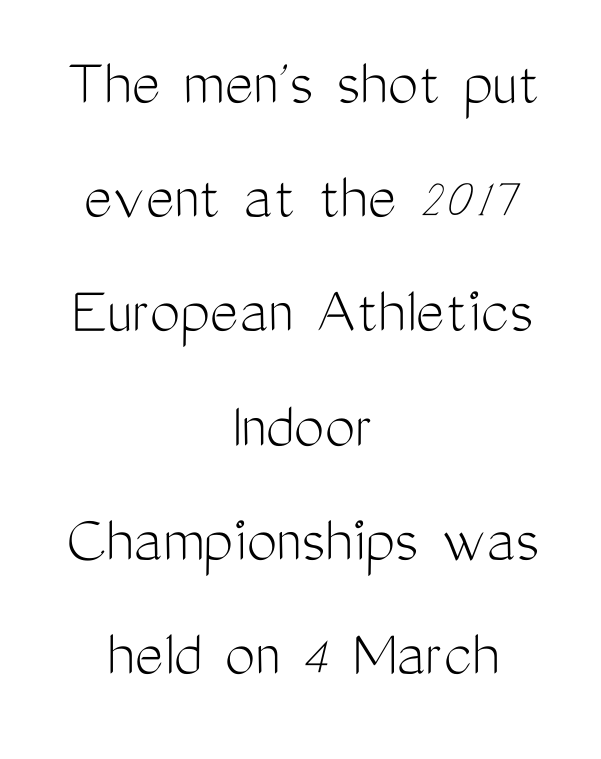
The image shows 68 px light, condensed sans-serif type, upright; set centered, normal line spacing (1.68x), normal letter spacing, not underlined; medium stroke contrast and a medium x-height.
